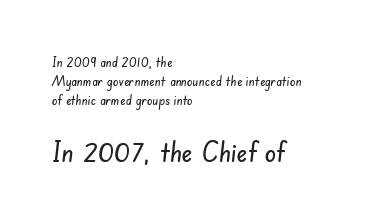
Do the characters align in a grid? No, the font is proportional. What stands out about the letter spacing? Nothing — it is the standard amount. The vertical gap from one line to the next is medium. Words float on clear page, feet unadorned.
